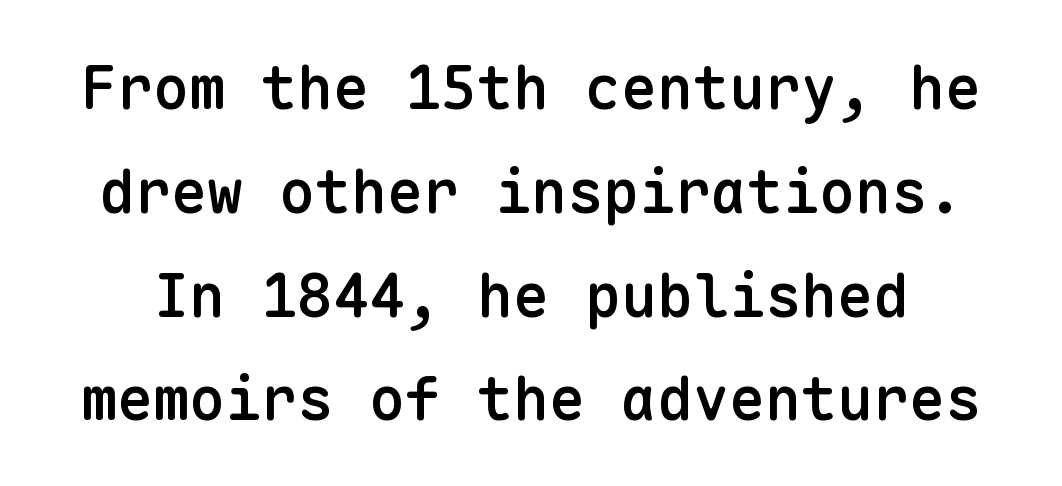
{"serif": "no", "italic": "no", "bold": "semi", "weight": "semibold", "width": "normal", "stroke_contrast": "low", "x_height": "medium", "monospaced": "yes", "underline": "no", "line_spacing_ratio": 1.73, "letter_spacing": "normal", "letter_spacing_em": 0.0, "glyph_px": 60}
